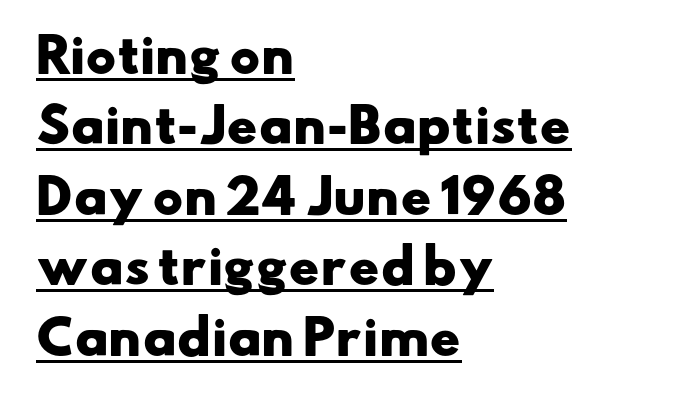
{"serif": "no", "bold": "yes", "weight": "heavy", "width": "wide", "stroke_contrast": "low", "x_height": "small", "monospaced": "no", "underline": "yes", "align": "left", "line_spacing": "normal", "line_spacing_ratio": 1.53, "letter_spacing": "normal", "letter_spacing_em": 0.0, "glyph_px": 46}
